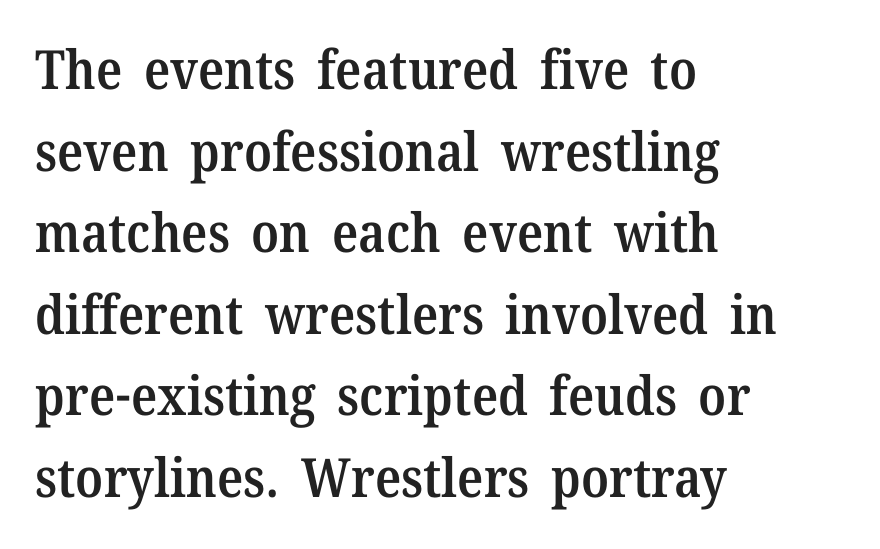
{"serif": "yes", "italic": "no", "bold": "semi", "weight": "semibold", "width": "normal", "stroke_contrast": "medium", "x_height": "medium", "monospaced": "no", "underline": "no", "align": "left", "line_spacing": "normal", "line_spacing_ratio": 1.51, "letter_spacing": "normal", "letter_spacing_em": 0.0, "glyph_px": 54}
